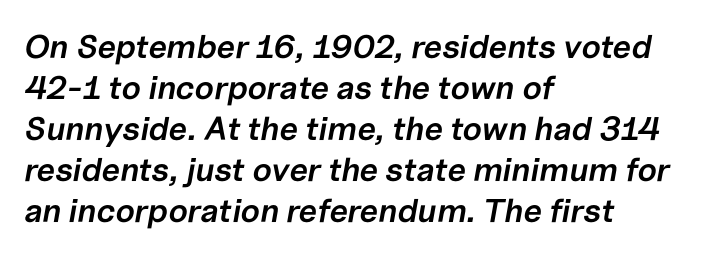
{"italic": "yes", "lean": "right", "slant_degrees": 10, "bold": "semi", "weight": "semibold", "width": "normal", "stroke_contrast": "low", "x_height": "medium", "monospaced": "no", "underline": "no", "align": "left", "line_spacing_ratio": 1.24, "letter_spacing": "normal", "letter_spacing_em": 0.0, "glyph_px": 33}
